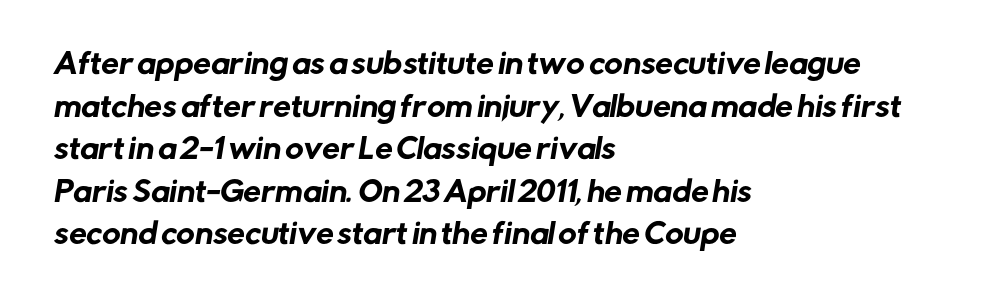
Q: Is the typeface a serif or a sans-serif typeface? A: Sans-serif.
Q: Is the text underlined? A: No.
Q: How is the paragraph aligned? A: Left-aligned.
Q: Is the spacing between letters normal or unusually wide? A: Normal.
Q: Is the spacing between lines tight, normal or loose? A: Normal.
Q: Width (condensed, normal, or wide)? A: Normal.
Q: Stroke contrast? A: Low.
Q: x-height? A: Medium.
Q: Monospaced? A: No.
